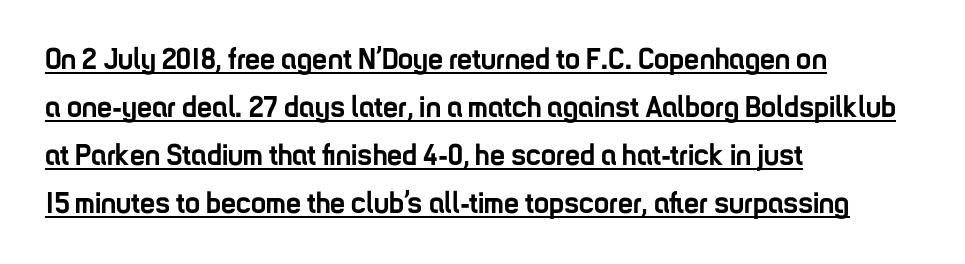
The image shows 30 px semibold, condensed sans-serif type, upright; set left-aligned, normal line spacing (1.6x), normal letter spacing, underlined; low stroke contrast and a medium x-height.
